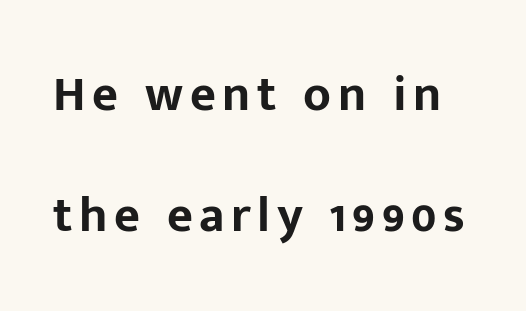
Lines of text with bare space underneath. The designer went with a sans here, leaving each stem footless. The block of text is sparse from top to bottom, with ample space between rows. Look at the stroke-to-counter ratio: heavy, a bold. Quick note: not italic, upright.
